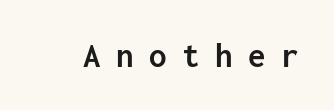
Q: Is the text bold? A: Yes.
Q: Is the text italic (slanted)? A: No, it is upright.
Q: Is the typeface a serif or a sans-serif typeface? A: Sans-serif.
Q: Is the text underlined? A: No.
Q: Is the spacing between letters normal or unusually wide? A: Unusually wide.
Q: Width (condensed, normal, or wide)? A: Normal.
Q: Stroke contrast? A: Low.
Q: x-height? A: Medium.
Q: Monospaced? A: Yes.
